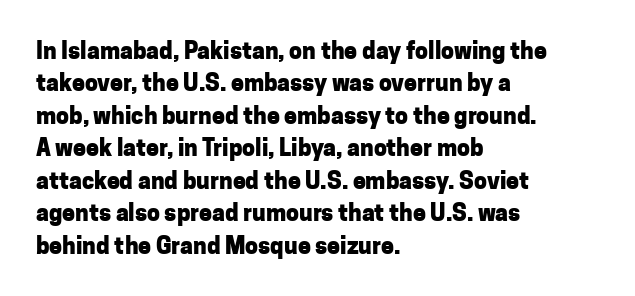
Q: Is the text bold? A: Yes.
Q: Is the text italic (slanted)? A: No, it is upright.
Q: Is the text underlined? A: No.
Q: How is the paragraph aligned? A: Left-aligned.
Q: Is the spacing between letters normal or unusually wide? A: Normal.
Q: Is the spacing between lines tight, normal or loose? A: Normal.
